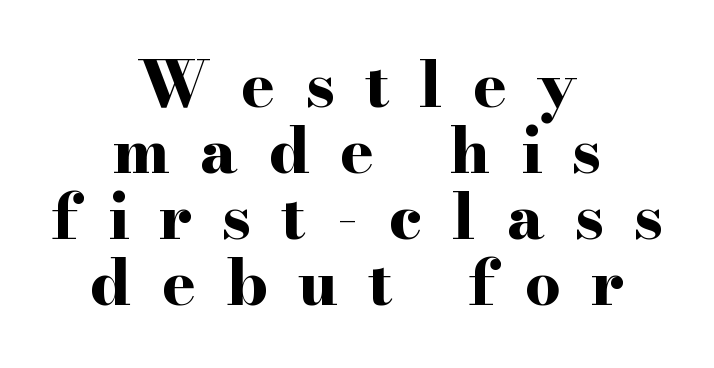
Q: Is the text bold? A: Yes.
Q: Is the text italic (slanted)? A: No, it is upright.
Q: Is the typeface a serif or a sans-serif typeface? A: Serif.
Q: Is the text underlined? A: No.
Q: How is the paragraph aligned? A: Centered.
Q: Is the spacing between letters normal or unusually wide? A: Unusually wide.
Q: Is the spacing between lines tight, normal or loose? A: Tight.
Q: Width (condensed, normal, or wide)? A: Wide.
Q: Stroke contrast? A: High.
Q: x-height? A: Small.
Q: Monospaced? A: No.
